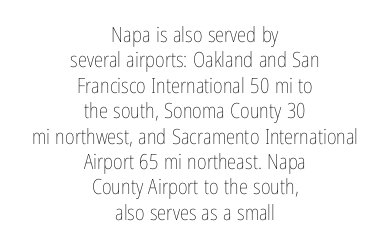
{"italic": "no", "bold": "no", "underline": "no", "align": "center", "line_spacing_ratio": 1.21, "letter_spacing": "normal", "letter_spacing_em": 0.0, "glyph_px": 21}
